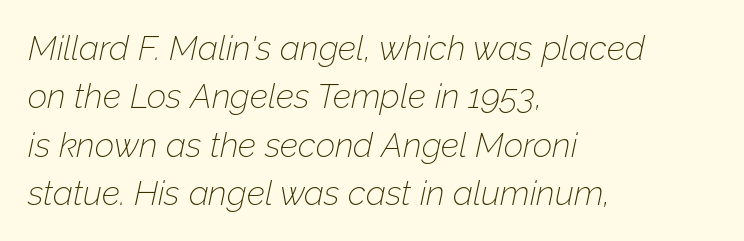
These lines are rendered in a variable-pitch font. Vertical spacing — default. Words float on clear page, feet unadorned. These lines stack with their left ends in a neat column. Letters have the restrained weight of plain body copy at most.
